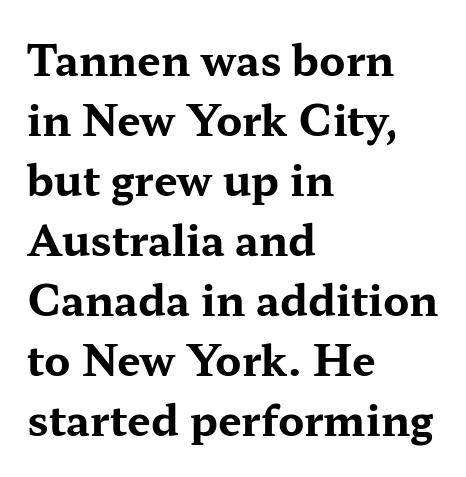
The passage shown is typed in a proportional face where columns would drift. Alignment: flush left. Any mark beneath the type? The region is blank. Students, this is bold: see how much ink each stroke carries.
